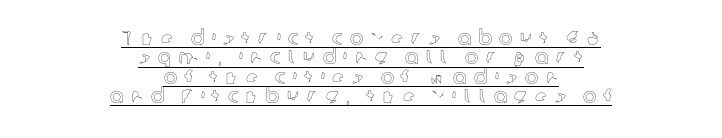
Q: Is the text italic (slanted)? A: No, it is upright.
Q: Is the text underlined? A: Yes.
Q: How is the paragraph aligned? A: Centered.
Q: Is the spacing between letters normal or unusually wide? A: Unusually wide.
Q: Is the spacing between lines tight, normal or loose? A: Tight.
